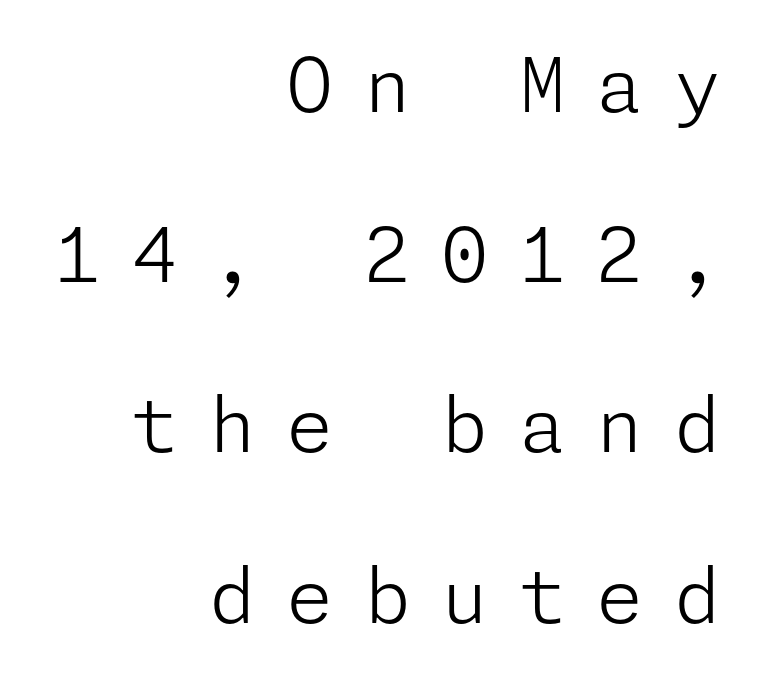
{"serif": "no", "italic": "no", "bold": "no", "weight": "light", "width": "normal", "stroke_contrast": "low", "x_height": "medium", "underline": "no", "align": "right", "line_spacing": "loose", "line_spacing_ratio": 2.24, "letter_spacing": "wide", "letter_spacing_em": 0.4, "glyph_px": 76}
